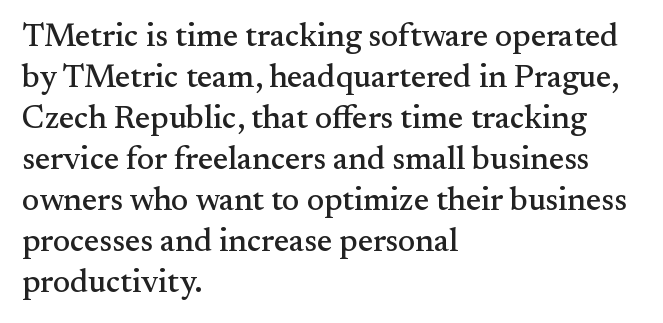
{"serif": "yes", "italic": "no", "width": "normal", "stroke_contrast": "medium", "x_height": "small", "monospaced": "no", "underline": "no", "align": "left", "line_spacing": "normal", "line_spacing_ratio": 1.28, "letter_spacing": "normal", "letter_spacing_em": 0.0, "glyph_px": 32}
